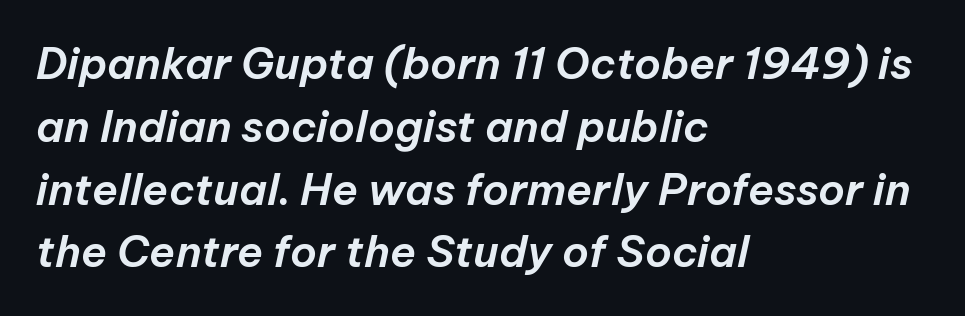
{"italic": "yes", "lean": "right", "slant_degrees": 12, "width": "normal", "stroke_contrast": "low", "x_height": "medium", "monospaced": "no", "underline": "no", "align": "left", "line_spacing": "normal", "line_spacing_ratio": 1.46, "letter_spacing": "normal", "letter_spacing_em": 0.0, "glyph_px": 43}
